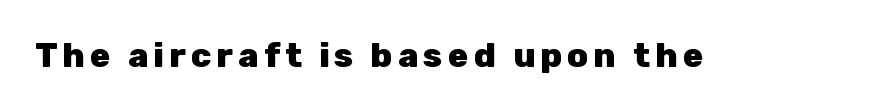
Q: Is the text bold? A: Yes.
Q: Is the text italic (slanted)? A: No, it is upright.
Q: Is the typeface a serif or a sans-serif typeface? A: Sans-serif.
Q: Is the text underlined? A: No.
Q: Width (condensed, normal, or wide)? A: Normal.
Q: Stroke contrast? A: Low.
Q: x-height? A: Medium.
Q: Monospaced? A: No.
